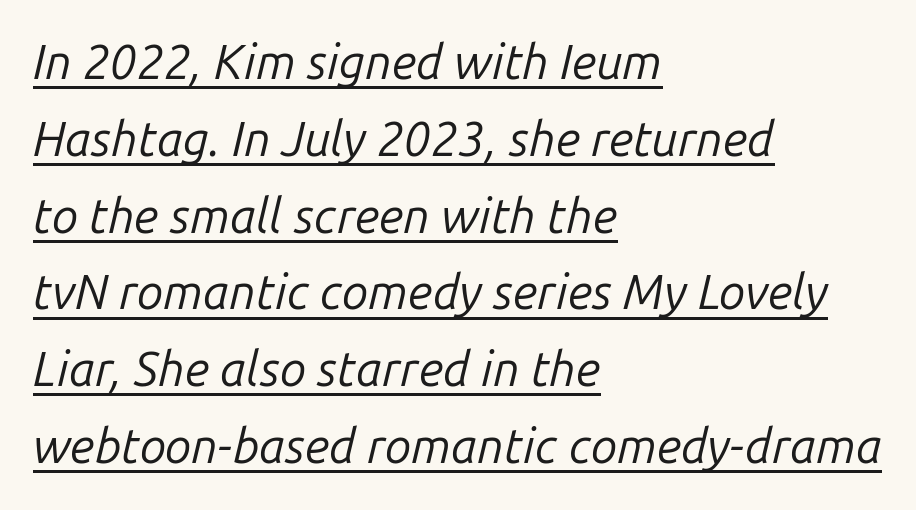
Spacing verdict: proportional, widths tailored to each character. The whole block is typeset with a tilt. These glyphs show unthickened strokes, regular width or finer. The rendering keeps characters at their native spacing. This block has exactly the height ordinary leading produces. Which margin do the lines hug? The left one — the right edge is uneven.
